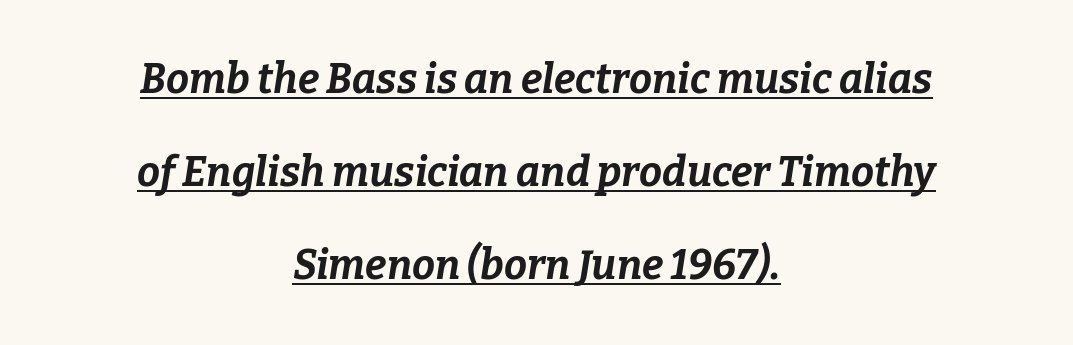
Q: Is the text bold? A: Yes.
Q: Is the text italic (slanted)? A: Yes, it leans right by about 9 degrees.
Q: Is the text underlined? A: Yes.
Q: How is the paragraph aligned? A: Centered.
Q: Is the spacing between letters normal or unusually wide? A: Normal.
Q: Is the spacing between lines tight, normal or loose? A: Loose.
Q: Width (condensed, normal, or wide)? A: Normal.
Q: Stroke contrast? A: Low.
Q: x-height? A: Medium.
Q: Monospaced? A: No.
